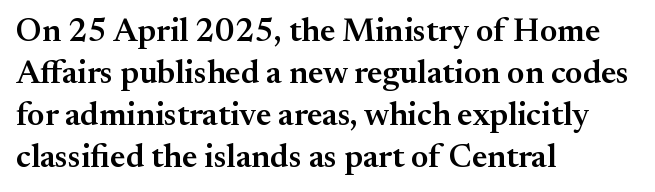
{"serif": "yes", "italic": "no", "bold": "semi", "weight": "semibold", "width": "normal", "stroke_contrast": "medium", "x_height": "small", "monospaced": "no", "underline": "no", "align": "left", "line_spacing": "normal", "line_spacing_ratio": 1.27, "letter_spacing": "normal", "letter_spacing_em": 0.0, "glyph_px": 33}
